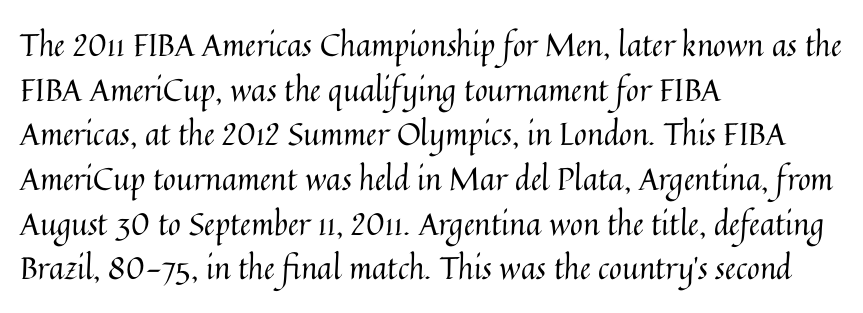
The passage shown is not bold in any degree. Is this a fixed-width face? No — the glyphs have proportional, varying widths. If you drew a ruler down the left edge, every line would touch it. Bare-footed words on every line.
